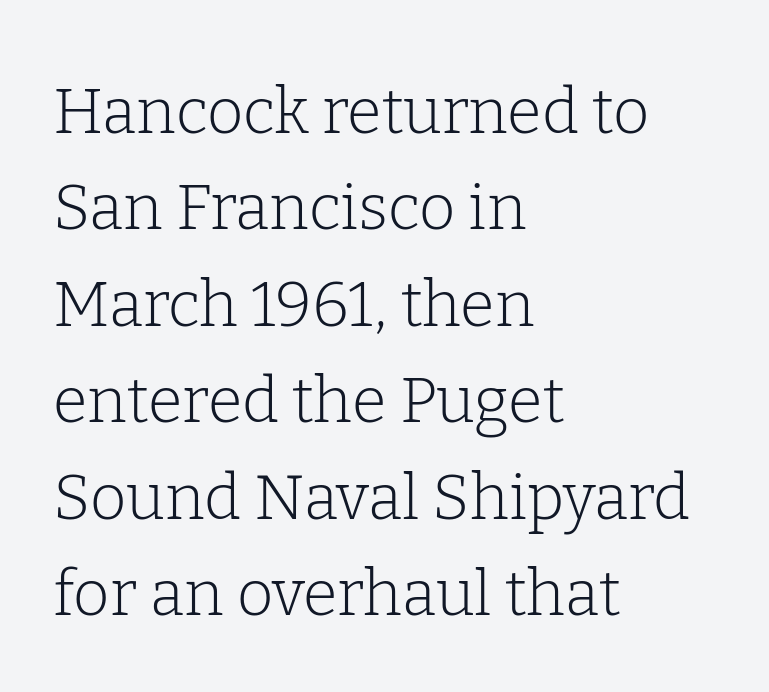
Q: Is the text bold? A: No.
Q: Is the text italic (slanted)? A: No, it is upright.
Q: Is the typeface a serif or a sans-serif typeface? A: Serif.
Q: Is the text underlined? A: No.
Q: How is the paragraph aligned? A: Left-aligned.
Q: Is the spacing between letters normal or unusually wide? A: Normal.
Q: Is the spacing between lines tight, normal or loose? A: Normal.
Q: Width (condensed, normal, or wide)? A: Normal.
Q: Stroke contrast? A: Low.
Q: x-height? A: Medium.
Q: Monospaced? A: No.
